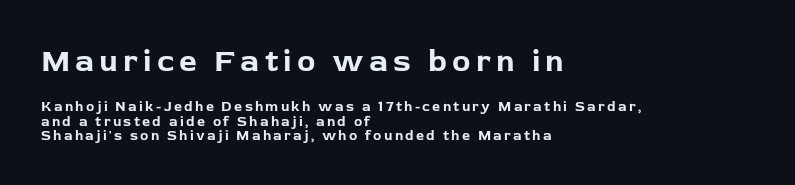
{"serif": "no", "italic": "no", "bold": "yes", "weight": "bold", "width": "normal", "stroke_contrast": "low", "x_height": "medium", "monospaced": "no", "underline": "no", "align": "left", "line_spacing": "tight", "line_spacing_ratio": 1.02, "larger_block": "first", "size_ratio": 2.21, "glyph_px": 31}
